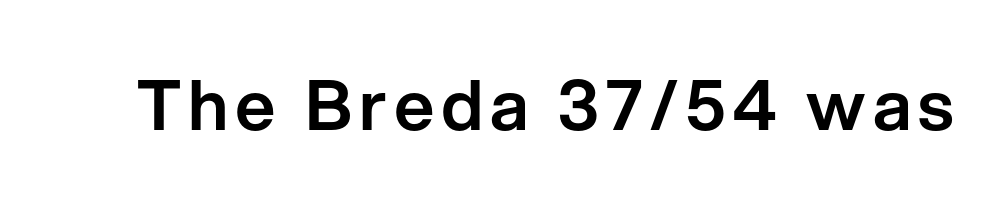
Q: Is the text italic (slanted)? A: No, it is upright.
Q: Is the typeface a serif or a sans-serif typeface? A: Sans-serif.
Q: Is the text underlined? A: No.
Q: Width (condensed, normal, or wide)? A: Normal.
Q: Stroke contrast? A: Low.
Q: x-height? A: Medium.
Q: Monospaced? A: No.
